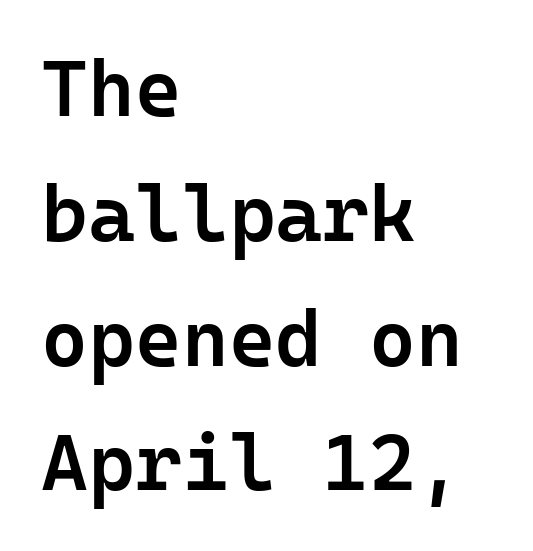
The typesetting leans somewhat heavy: a semibold. Typographically, this falls in the sans-serif category. The gaps between neighbouring characters are ordinary and unremarkable. The space beneath each line is pristine and unruled. Notice how descenders clear the ascenders below comfortably — that's standard leading.
